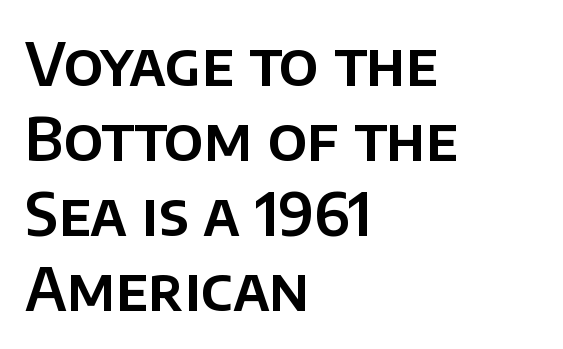
Q: Is the text italic (slanted)? A: No, it is upright.
Q: Is the typeface a serif or a sans-serif typeface? A: Sans-serif.
Q: Is the text underlined? A: No.
Q: How is the paragraph aligned? A: Left-aligned.
Q: Is the spacing between letters normal or unusually wide? A: Normal.
Q: Is the spacing between lines tight, normal or loose? A: Normal.
Q: Width (condensed, normal, or wide)? A: Normal.
Q: Stroke contrast? A: Low.
Q: x-height? A: Large.
Q: Monospaced? A: No.
